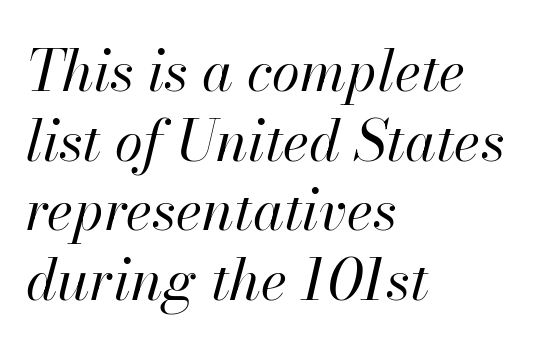
The image shows 57 px regular-weight type, italic (leaning right); set left-aligned, line spacing 1.22x, normal letter spacing, not underlined; high stroke contrast and a small x-height.
